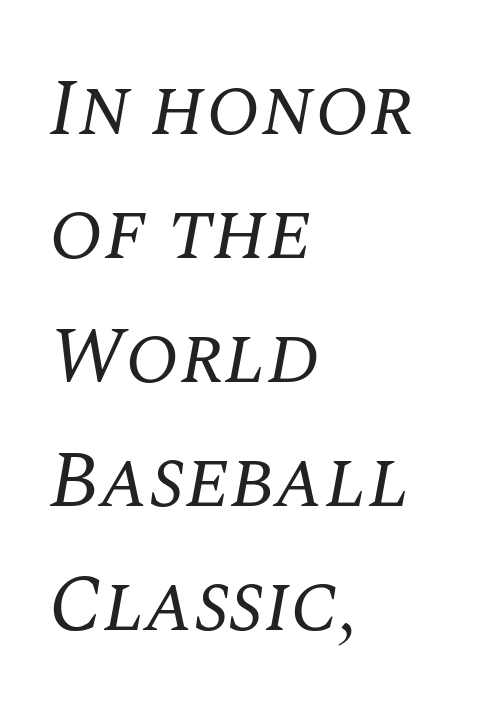
Unlike a clean sans, this face finishes its strokes with serifs. No word sits above an underline. These lines are rendered in a variable-pitch font. Spacing between characters is what you'd get straight out of the box. Alignment: flush left.
